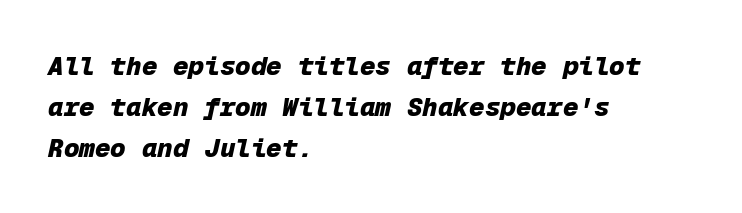
Every letter is thick-stroked: bold, no question. Visually the block forms a straight wall on the left and a jagged coastline on the right. A typesetter would call this zero additional tracking. Underlining? Definitely not there. Notice how descenders clear the ascenders below comfortably — that's standard leading. Posture: slanted.
